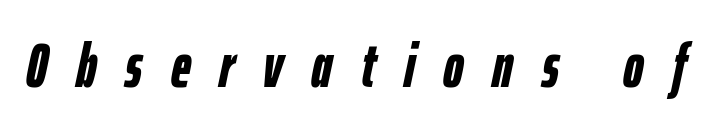
Q: Is the text bold? A: Yes.
Q: Is the text italic (slanted)? A: Yes, it leans right by about 12 degrees.
Q: Is the text underlined? A: No.
Q: Is the spacing between letters normal or unusually wide? A: Unusually wide.
Q: Width (condensed, normal, or wide)? A: Condensed.
Q: Stroke contrast? A: Low.
Q: x-height? A: Medium.
Q: Monospaced? A: No.
